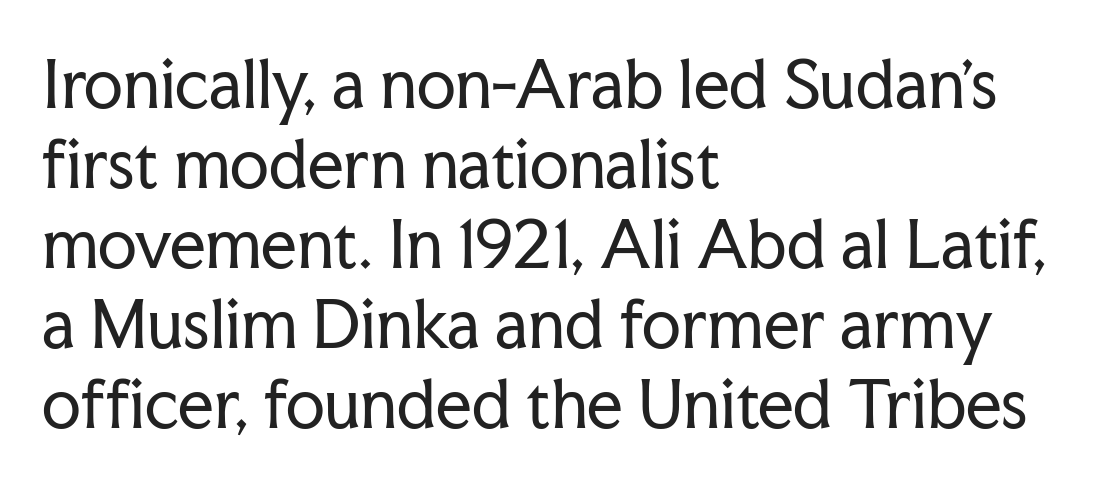
Q: Is the text bold? A: No.
Q: Is the text italic (slanted)? A: No, it is upright.
Q: Is the typeface a serif or a sans-serif typeface? A: Serif.
Q: Is the text underlined? A: No.
Q: How is the paragraph aligned? A: Left-aligned.
Q: Is the spacing between letters normal or unusually wide? A: Normal.
Q: Is the spacing between lines tight, normal or loose? A: Normal.
Q: Width (condensed, normal, or wide)? A: Normal.
Q: Stroke contrast? A: Low.
Q: x-height? A: Medium.
Q: Monospaced? A: No.
